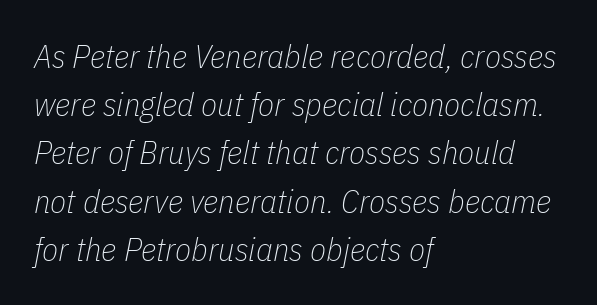
The image shows 33 px thin, condensed type, italic (leaning right); set left-aligned, normal line spacing (1.46x), normal letter spacing, not underlined; low stroke contrast and a medium x-height.
